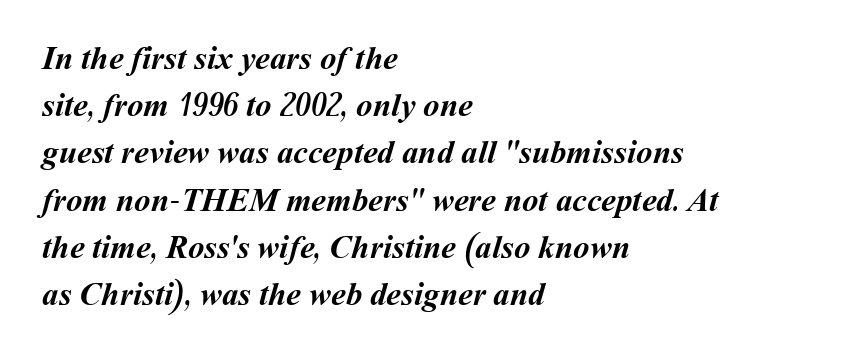
The image shows 33 px semibold type; set left-aligned, normal line spacing (1.43x), normal letter spacing, not underlined; medium stroke contrast and a medium x-height.
